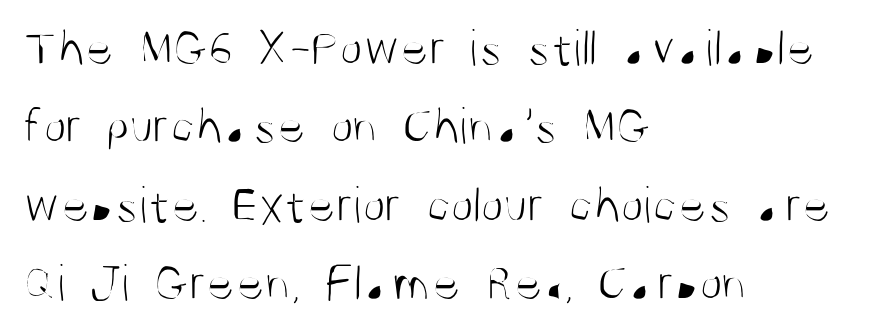
Q: Is the text bold? A: No.
Q: Is the text italic (slanted)? A: No, it is upright.
Q: Is the typeface a serif or a sans-serif typeface? A: Sans-serif.
Q: Is the text underlined? A: No.
Q: How is the paragraph aligned? A: Left-aligned.
Q: Is the spacing between letters normal or unusually wide? A: Normal.
Q: Is the spacing between lines tight, normal or loose? A: Normal.
Q: Width (condensed, normal, or wide)? A: Condensed.
Q: Stroke contrast? A: Medium.
Q: x-height? A: Large.
Q: Monospaced? A: No.
